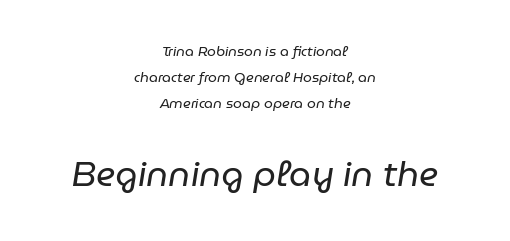
Q: Is the text bold? A: No.
Q: Is the text italic (slanted)? A: Yes, it leans right by about 9 degrees.
Q: Is the text underlined? A: No.
Q: How is the paragraph aligned? A: Centered.
Q: Is the spacing between letters normal or unusually wide? A: Normal.
Q: Which block of text is set in a larger size, the first (top) or the second (bottom)? A: The second (bottom) one.
Q: Width (condensed, normal, or wide)? A: Normal.
Q: Stroke contrast? A: Low.
Q: x-height? A: Medium.
Q: Monospaced? A: No.
